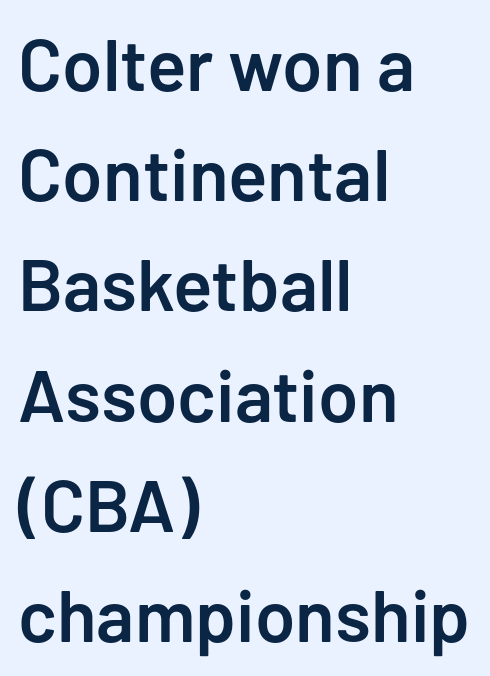
The image shows 73 px semibold sans-serif type, upright; set left-aligned, normal line spacing (1.51x), normal letter spacing, not underlined; low stroke contrast and a medium x-height.
